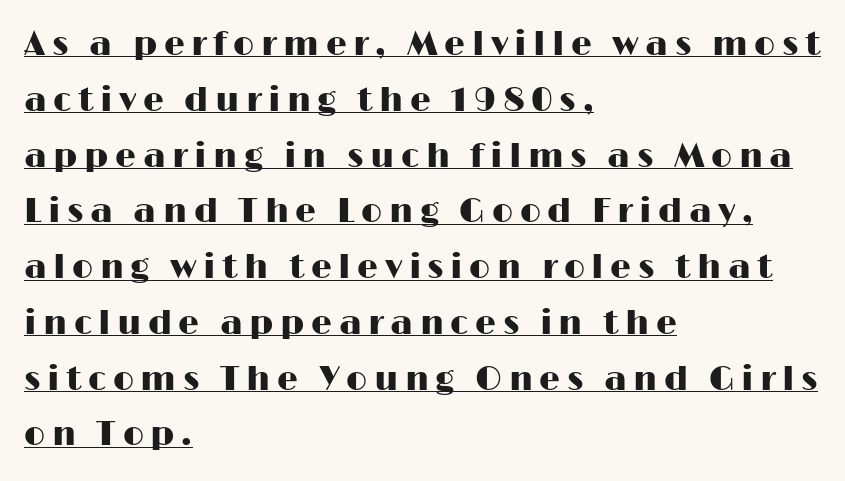
The image shows 33 px wide sans-serif type, upright; set left-aligned, normal line spacing (1.69x), unusually wide letter spacing (+0.2 em), underlined; high stroke contrast and a medium x-height.
